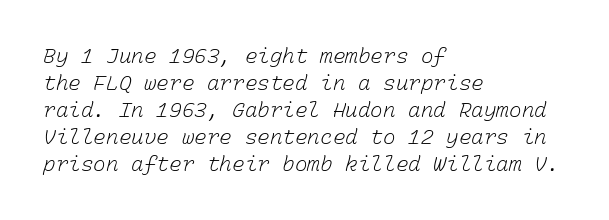
Letters have the restrained weight of plain body copy at most. The letters sit at their default tracking, neither squeezed nor spread. One-word summary of the alignment: left. Descenders hang freely into open space.
